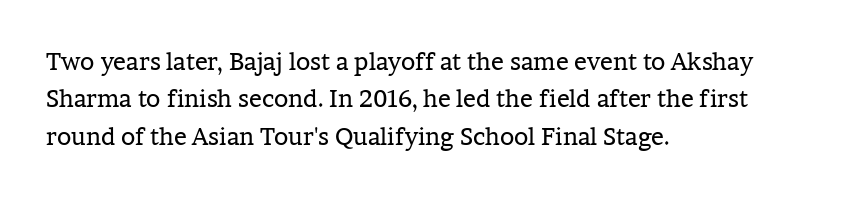
{"italic": "no", "bold": "no", "underline": "no", "align": "left", "line_spacing": "normal", "line_spacing_ratio": 1.56, "letter_spacing": "normal", "letter_spacing_em": 0.0, "glyph_px": 24}
